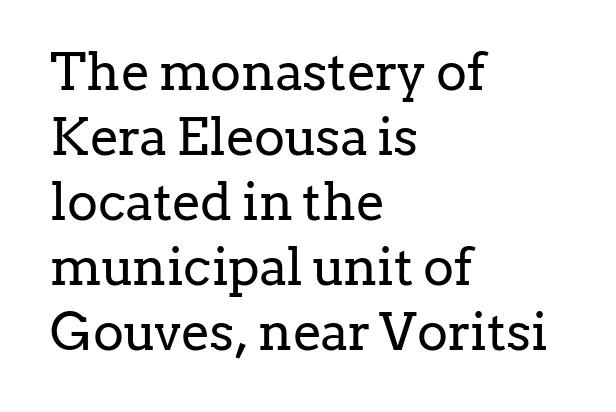
Q: Is the text bold? A: No.
Q: Is the text italic (slanted)? A: No, it is upright.
Q: Is the typeface a serif or a sans-serif typeface? A: Serif.
Q: Is the text underlined? A: No.
Q: How is the paragraph aligned? A: Left-aligned.
Q: Is the spacing between letters normal or unusually wide? A: Normal.
Q: Is the spacing between lines tight, normal or loose? A: Normal.
Q: Width (condensed, normal, or wide)? A: Normal.
Q: Stroke contrast? A: Low.
Q: x-height? A: Medium.
Q: Monospaced? A: No.
